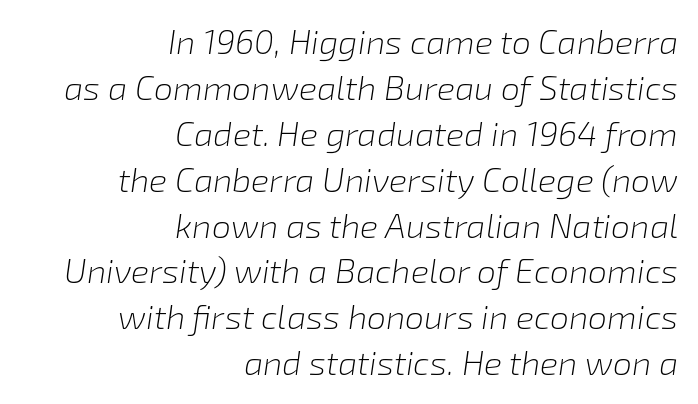
Regarding leading, the lines here are spaced in the standard way. Quick note: italic. Is this a fixed-width face? No — the glyphs have proportional, varying widths. Plain, unruled lines of type.
